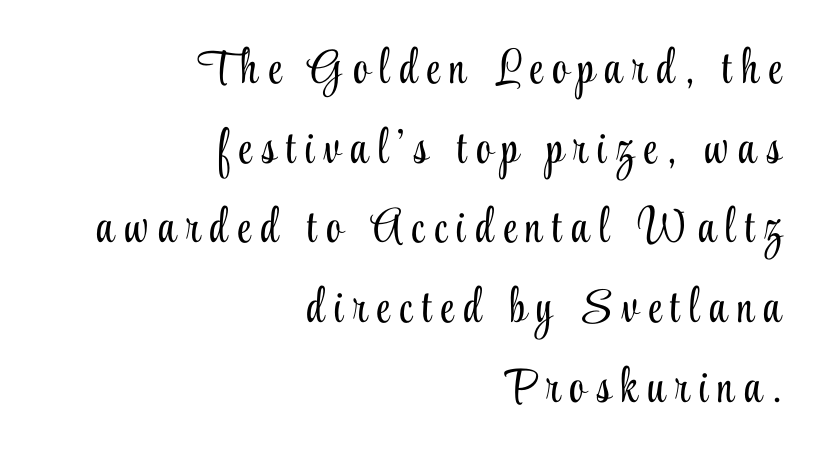
The image shows 48 px light, condensed serif type; set right-aligned, normal line spacing (1.66x), unusually wide letter spacing (+0.21 em), not underlined; low stroke contrast and a small x-height.
